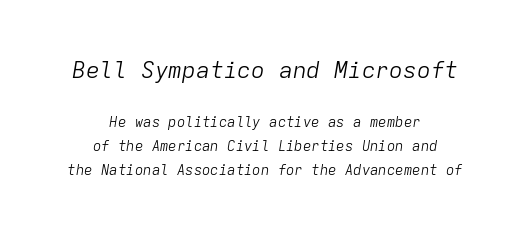
Every row of glyphs is offset so its center matches the block's center. Designer's note — italics engaged. Does the bottom block carry the larger type? No, the top block does. Beneath every word, the page is bare.
